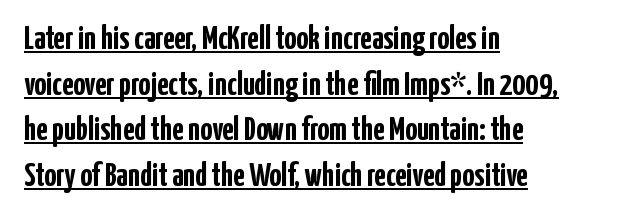
The image shows 33 px semibold, condensed sans-serif type, upright; set left-aligned, normal line spacing (1.38x), normal letter spacing, underlined; low stroke contrast and a medium x-height.
